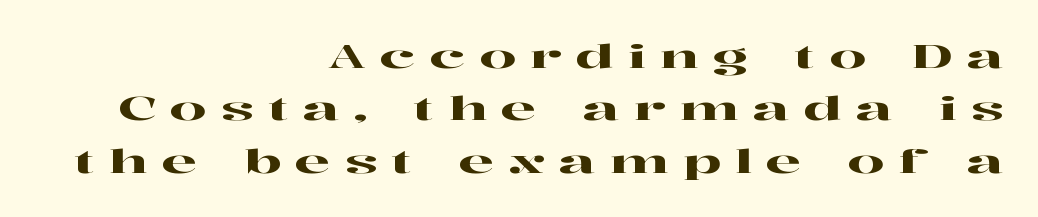
Q: Is the text italic (slanted)? A: No, it is upright.
Q: Is the typeface a serif or a sans-serif typeface? A: Serif.
Q: Is the text underlined? A: No.
Q: How is the paragraph aligned? A: Right-aligned.
Q: Is the spacing between letters normal or unusually wide? A: Unusually wide.
Q: Is the spacing between lines tight, normal or loose? A: Normal.
Q: Width (condensed, normal, or wide)? A: Wide.
Q: Stroke contrast? A: High.
Q: x-height? A: Medium.
Q: Monospaced? A: No.
